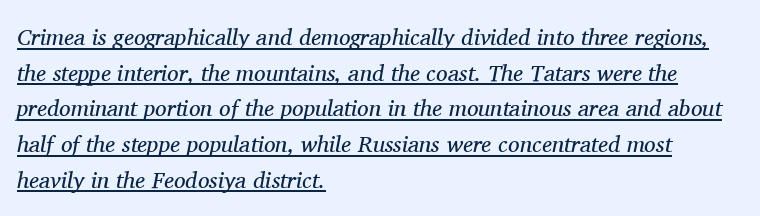
The block of text has a typical density, with ordinary space between rows. This sample uses an oblique cut, with every glyph tilted off the vertical. Summary of weight: not heavy and not bold. In CSS terms this would be text-align: left. Default kerning and tracking; the words read as compact shapes.
